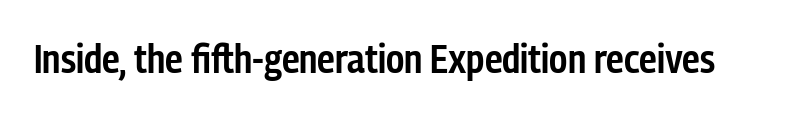
Q: Is the text bold? A: Semi-bold.
Q: Is the text italic (slanted)? A: No, it is upright.
Q: Is the typeface a serif or a sans-serif typeface? A: Sans-serif.
Q: Is the text underlined? A: No.
Q: Is the spacing between letters normal or unusually wide? A: Normal.
Q: Width (condensed, normal, or wide)? A: Condensed.
Q: Stroke contrast? A: Low.
Q: x-height? A: Medium.
Q: Monospaced? A: No.
